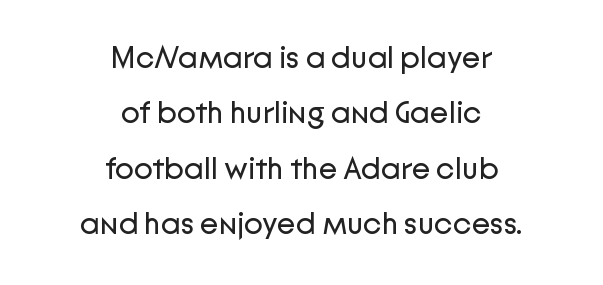
The horizontal fit of the characters is conventional and even. The font sits on the lighter half of the weight spectrum, regular included. The type sits square on the baseline with zero lean. Each letter keeps its own natural width here, so spacing adapts to shape.
